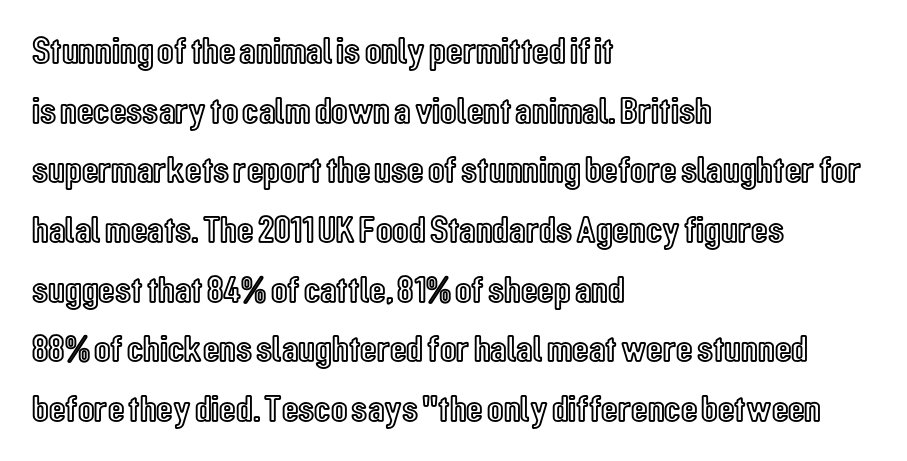
Q: Is the text italic (slanted)? A: No, it is upright.
Q: Is the text underlined? A: No.
Q: How is the paragraph aligned? A: Left-aligned.
Q: Is the spacing between letters normal or unusually wide? A: Normal.
Q: Is the spacing between lines tight, normal or loose? A: Normal.
Q: Width (condensed, normal, or wide)? A: Condensed.
Q: x-height? A: Medium.
Q: Monospaced? A: No.
